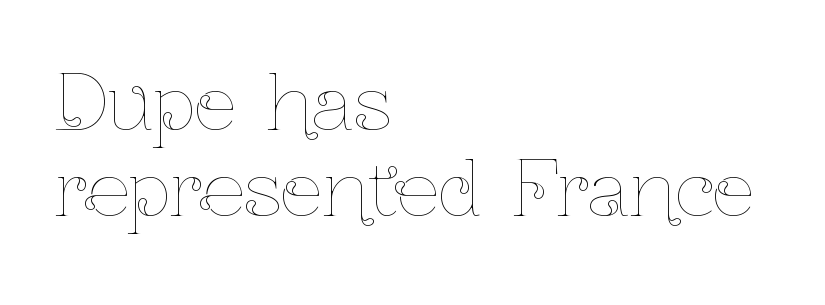
Q: Is the text bold? A: No.
Q: Is the text italic (slanted)? A: No, it is upright.
Q: Is the text underlined? A: No.
Q: How is the paragraph aligned? A: Left-aligned.
Q: Is the spacing between letters normal or unusually wide? A: Normal.
Q: Is the spacing between lines tight, normal or loose? A: Tight.
Q: Width (condensed, normal, or wide)? A: Condensed.
Q: Stroke contrast? A: Low.
Q: x-height? A: Medium.
Q: Monospaced? A: No.
